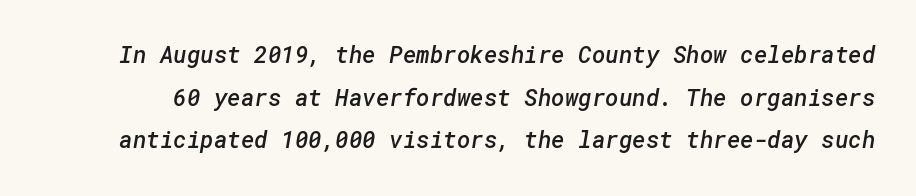
Nobody touched the tracking dial on this one. Anything drawn beneath the words? Only blank space. The font is running at a semibold setting, under full bold.
